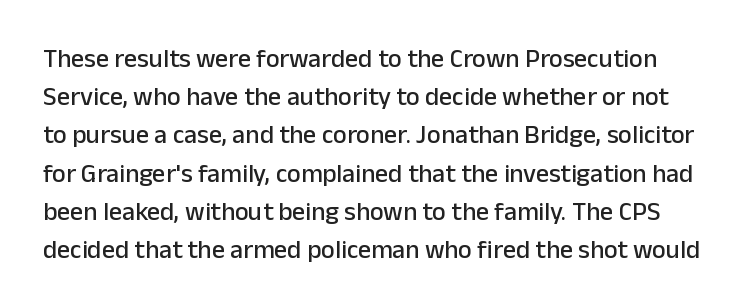
{"italic": "no", "underline": "no", "line_spacing": "normal", "line_spacing_ratio": 1.47, "letter_spacing": "normal", "letter_spacing_em": 0.0, "glyph_px": 26}
